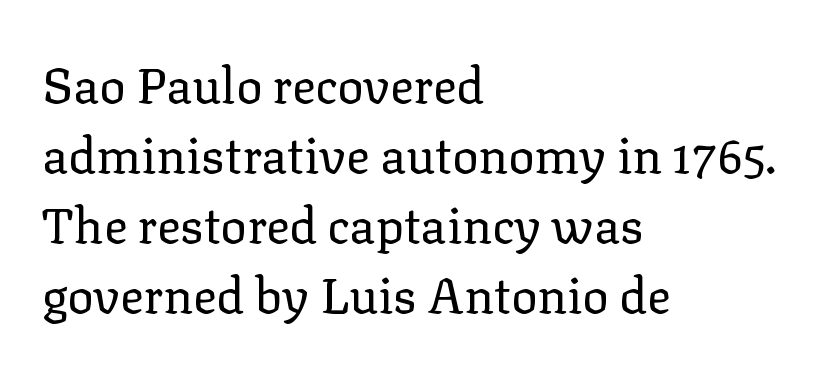
The glyphs are unaccompanied by any horizontal stroke below them. The type family on display is of the serif kind. Bold? No — there's no thickening of the strokes. Looks like regular typesetting: each glyph gets only the width it needs. The rendering anchors every line to the left-hand side. Notice how the stems are strictly vertical — no italics here.
